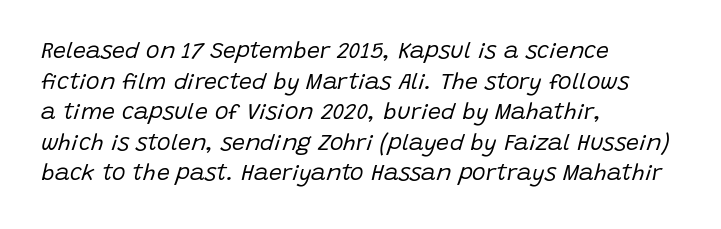
The lines in this sample share a left origin and differ only in where they stop. Underlining? Definitely not there. These lines keep a tight, regular rhythm from letter to letter. Heaviness? Minimal to ordinary, like unemphasized prose. Regarding leading, the lines here are spaced in the standard way.
